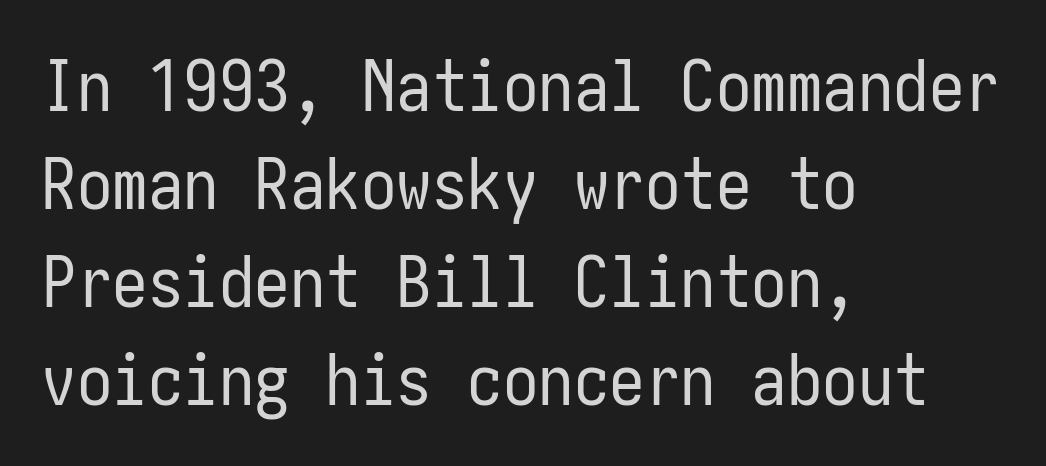
The image shows 71 px regular-weight, condensed sans-serif type, upright; set left-aligned, normal line spacing (1.38x), normal letter spacing, not underlined; low stroke contrast and a medium x-height.
